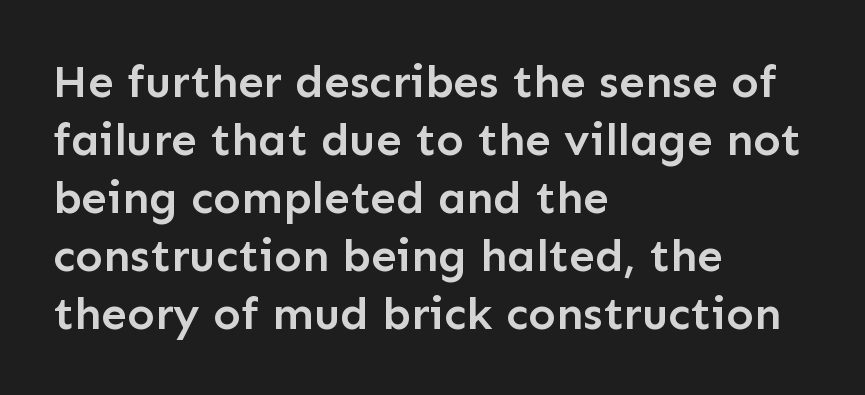
{"serif": "no", "italic": "no", "bold": "semi", "weight": "semibold", "width": "normal", "stroke_contrast": "low", "x_height": "medium", "monospaced": "no", "underline": "no", "align": "left", "line_spacing": "normal", "line_spacing_ratio": 1.26, "letter_spacing": "normal", "letter_spacing_em": 0.0, "glyph_px": 46}
